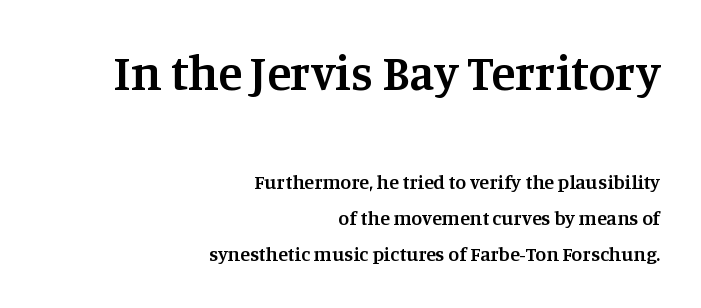
The image shows 49 px semibold serif type, upright; set right-aligned, line spacing 1.81x, normal letter spacing, not underlined; the first (top) block is 2.45x larger; medium stroke contrast and a large x-height.
